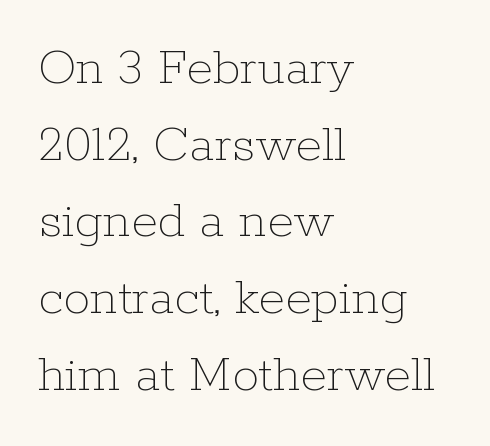
{"italic": "no", "bold": "no", "weight": "thin", "width": "normal", "stroke_contrast": "low", "x_height": "medium", "monospaced": "no", "underline": "no", "align": "left", "line_spacing": "normal", "line_spacing_ratio": 1.42, "letter_spacing": "normal", "letter_spacing_em": 0.0, "glyph_px": 54}
